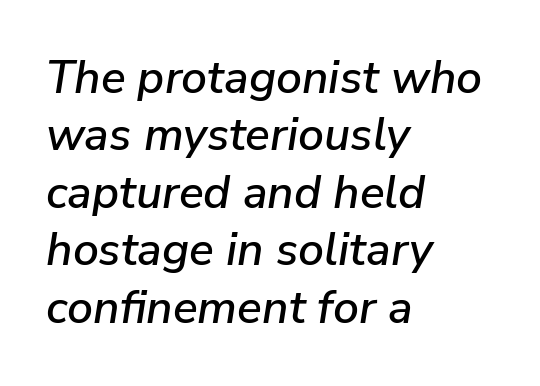
The image shows 46 px text type, italic (leaning right); set left-aligned, normal line spacing (1.25x), normal letter spacing, not underlined; low stroke contrast and a medium x-height.
